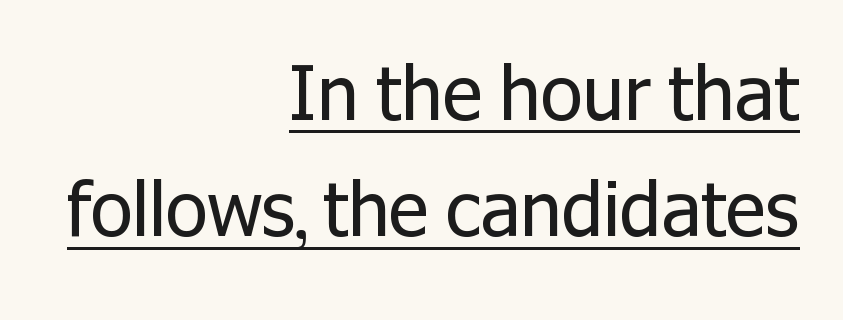
No italicization has been applied; the sample stays upright. Stroke mass is kept to a normal reading level or below. The paragraph has a hard right edge and a soft left edge. Whoever set this chose a conventional vertical rhythm.
